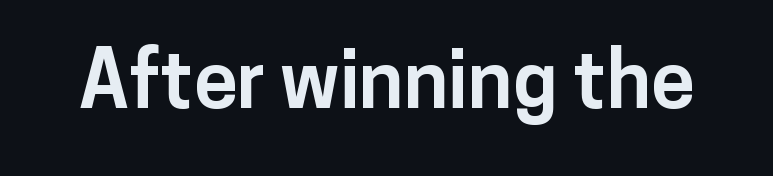
The image shows 79 px bold sans-serif type, upright; set normal letter spacing, not underlined; low stroke contrast and a medium x-height.
